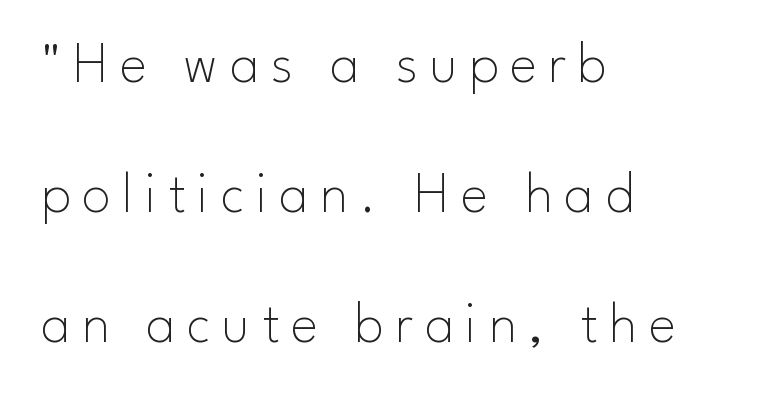
The passage is arranged the way most books set body copy — flush left. Does the lettering tilt? It doesn't — this is upright. You could not count columns in this text — the font is proportionally spaced. Look at the bottom of the vertical strokes: they stop flat, with no serifs. Substantial extra tracking has been applied to these lines. Reading down the column, the eye jumps a long way to each next line.
